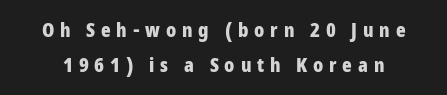
{"italic": "no", "bold": "yes", "underline": "no", "line_spacing_ratio": 1.75, "letter_spacing": "wide", "letter_spacing_em": 0.29, "glyph_px": 20}
